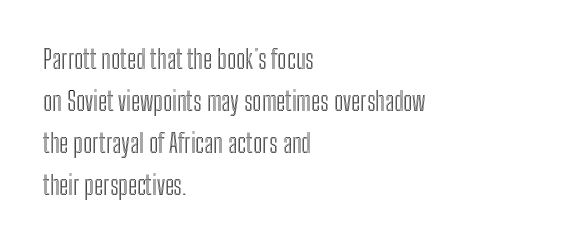
{"italic": "no", "underline": "no", "align": "left", "line_spacing": "normal", "line_spacing_ratio": 1.61, "letter_spacing": "normal", "letter_spacing_em": 0.0, "glyph_px": 26}
